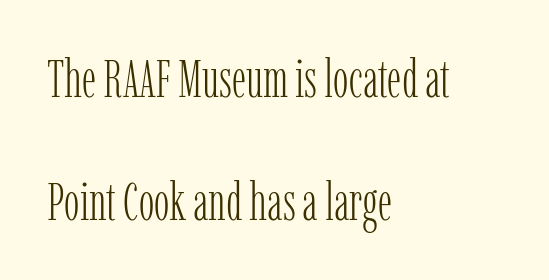
Q: Is the text bold? A: No.
Q: Is the text italic (slanted)? A: No, it is upright.
Q: Is the typeface a serif or a sans-serif typeface? A: Serif.
Q: Is the text underlined? A: No.
Q: How is the paragraph aligned? A: Left-aligned.
Q: Is the spacing between letters normal or unusually wide? A: Normal.
Q: Is the spacing between lines tight, normal or loose? A: Loose.
Q: Width (condensed, normal, or wide)? A: Condensed.
Q: Stroke contrast? A: Low.
Q: x-height? A: Medium.
Q: Monospaced? A: No.
